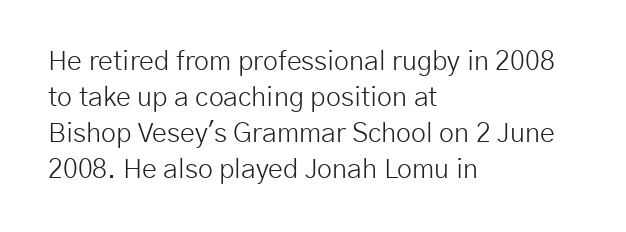
Q: Is the text bold? A: No.
Q: Is the text italic (slanted)? A: No, it is upright.
Q: Is the text underlined? A: No.
Q: How is the paragraph aligned? A: Left-aligned.
Q: Is the spacing between letters normal or unusually wide? A: Normal.
Q: Is the spacing between lines tight, normal or loose? A: Normal.
